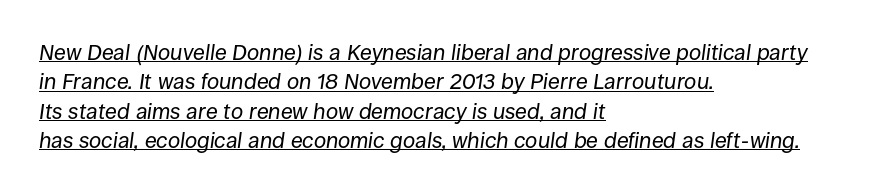
{"italic": "yes", "lean": "right", "slant_degrees": 8, "bold": "no", "underline": "yes", "align": "left", "line_spacing": "normal", "line_spacing_ratio": 1.33, "letter_spacing": "normal", "letter_spacing_em": 0.0, "glyph_px": 22}
